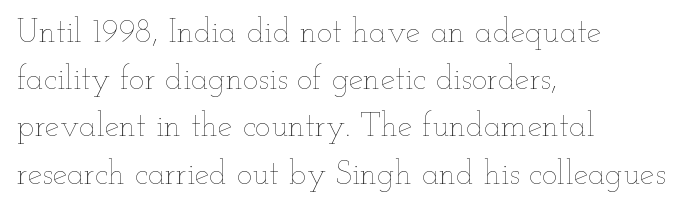
Q: Is the text bold? A: No.
Q: Is the text italic (slanted)? A: No, it is upright.
Q: Is the text underlined? A: No.
Q: How is the paragraph aligned? A: Left-aligned.
Q: Is the spacing between letters normal or unusually wide? A: Normal.
Q: Is the spacing between lines tight, normal or loose? A: Normal.
Q: Width (condensed, normal, or wide)? A: Wide.
Q: Stroke contrast? A: Low.
Q: x-height? A: Small.
Q: Monospaced? A: No.
